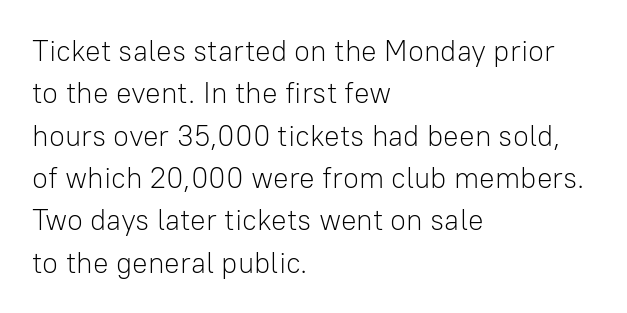
The image shows 29 px light sans-serif type, upright; set left-aligned, normal line spacing (1.46x), normal letter spacing, not underlined; low stroke contrast and a medium x-height.
